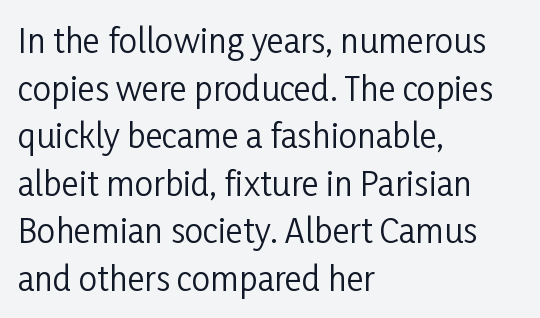
The image shows 33 px regular-weight, condensed sans-serif type, upright; set left-aligned, normal line spacing (1.44x), normal letter spacing, not underlined; low stroke contrast and a medium x-height.
